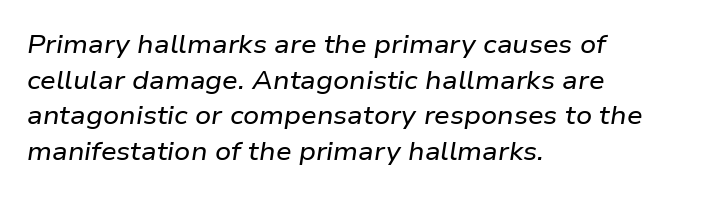
{"italic": "yes", "lean": "right", "slant_degrees": 9, "underline": "no", "align": "left", "line_spacing": "normal", "line_spacing_ratio": 1.43, "letter_spacing": "normal", "letter_spacing_em": 0.0, "glyph_px": 25}
